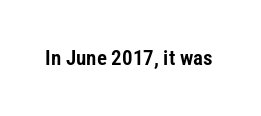
The image shows 21 px text type, upright; set normal letter spacing, not underlined.
